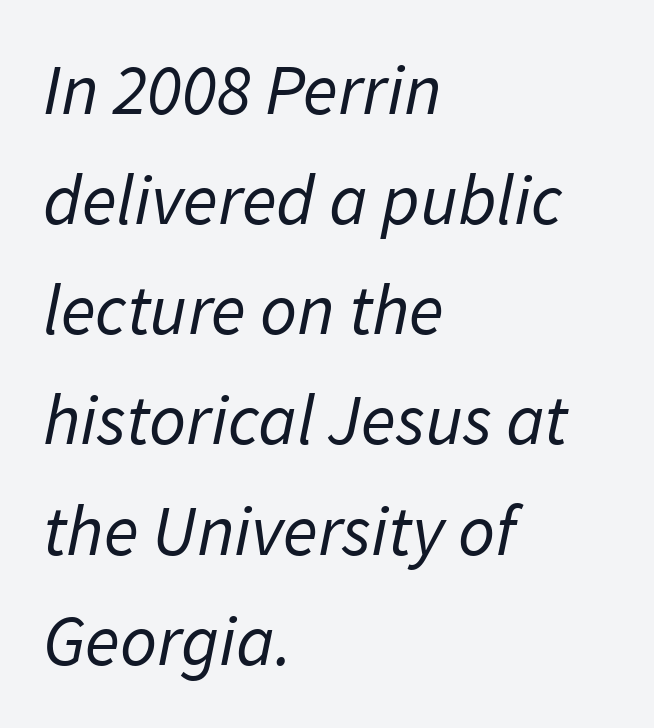
The image shows 72 px regular-weight sans-serif type; set left-aligned, normal line spacing (1.53x), normal letter spacing, not underlined; low stroke contrast and a medium x-height.
